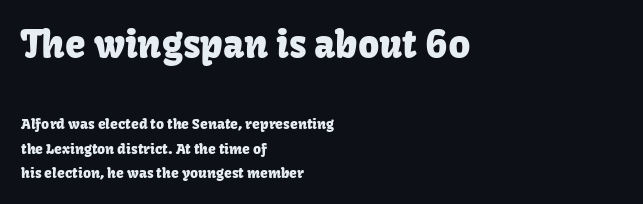
Q: Is the text italic (slanted)? A: No, it is upright.
Q: Is the typeface a serif or a sans-serif typeface? A: Sans-serif.
Q: Is the text underlined? A: No.
Q: How is the paragraph aligned? A: Left-aligned.
Q: Is the spacing between letters normal or unusually wide? A: Normal.
Q: Which block of text is set in a larger size, the first (top) or the second (bottom)? A: The first (top) one.
Q: Width (condensed, normal, or wide)? A: Normal.
Q: Stroke contrast? A: Low.
Q: x-height? A: Medium.
Q: Monospaced? A: No.
